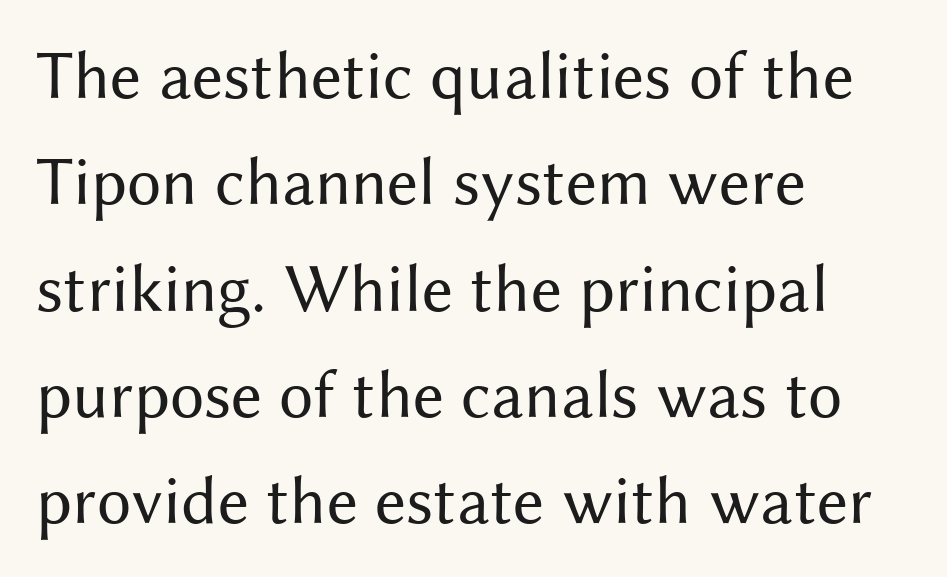
{"serif": "no", "italic": "no", "bold": "no", "weight": "regular", "width": "normal", "stroke_contrast": "medium", "x_height": "medium", "monospaced": "no", "underline": "no", "align": "left", "line_spacing": "normal", "line_spacing_ratio": 1.54, "letter_spacing": "normal", "letter_spacing_em": 0.0, "glyph_px": 69}
